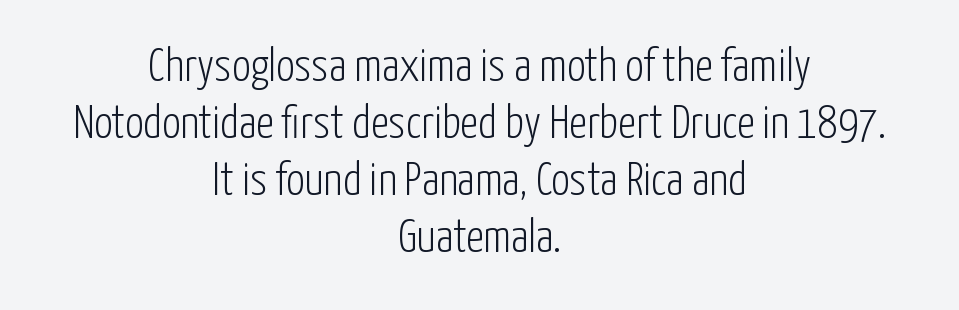
This rendering uses center alignment, leaving both contours irregular but symmetric. A typesetter would call this zero additional tracking. Do the characters align in a grid? No, the font is proportional. This is roman type, the default non-slanted kind. Stem width sits at or under what a default text font uses.
